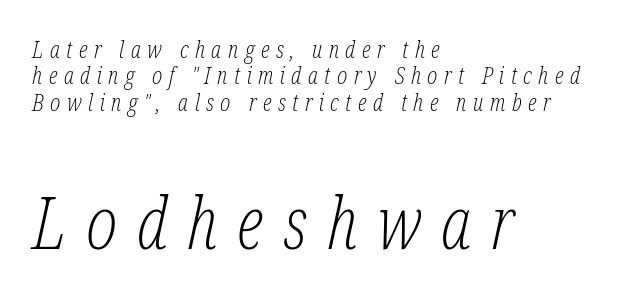
Q: Is the text bold? A: No.
Q: Is the text italic (slanted)? A: Yes, it leans right by about 12 degrees.
Q: Is the typeface a serif or a sans-serif typeface? A: Serif.
Q: Is the text underlined? A: No.
Q: How is the paragraph aligned? A: Left-aligned.
Q: Is the spacing between letters normal or unusually wide? A: Unusually wide.
Q: Is the spacing between lines tight, normal or loose? A: Tight.
Q: Which block of text is set in a larger size, the first (top) or the second (bottom)? A: The second (bottom) one.
Q: Width (condensed, normal, or wide)? A: Condensed.
Q: Stroke contrast? A: Low.
Q: x-height? A: Medium.
Q: Monospaced? A: No.
